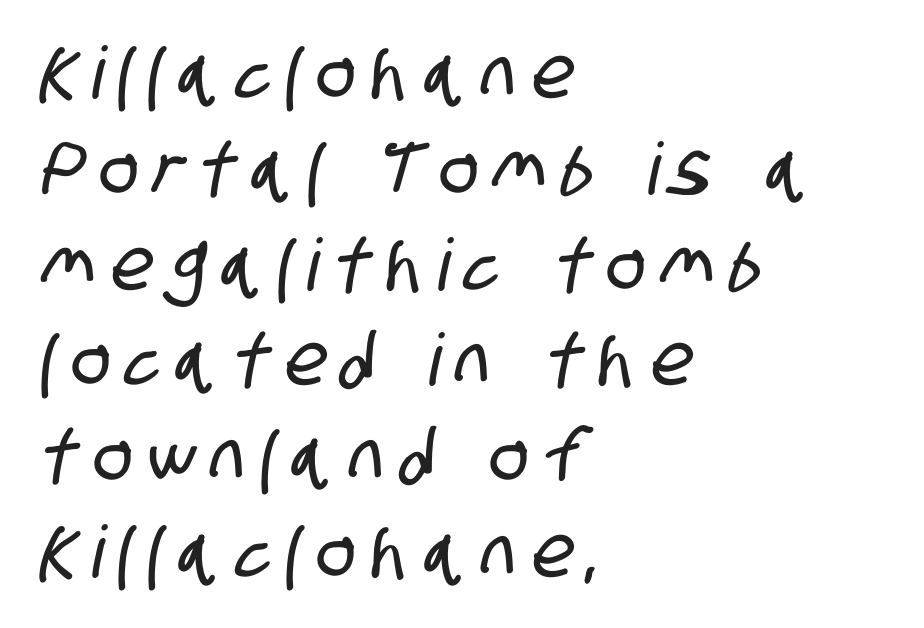
The image shows 72 px condensed sans-serif type; set left-aligned, normal line spacing (1.33x), unusually wide letter spacing (+0.23 em), not underlined; low stroke contrast and a large x-height.
